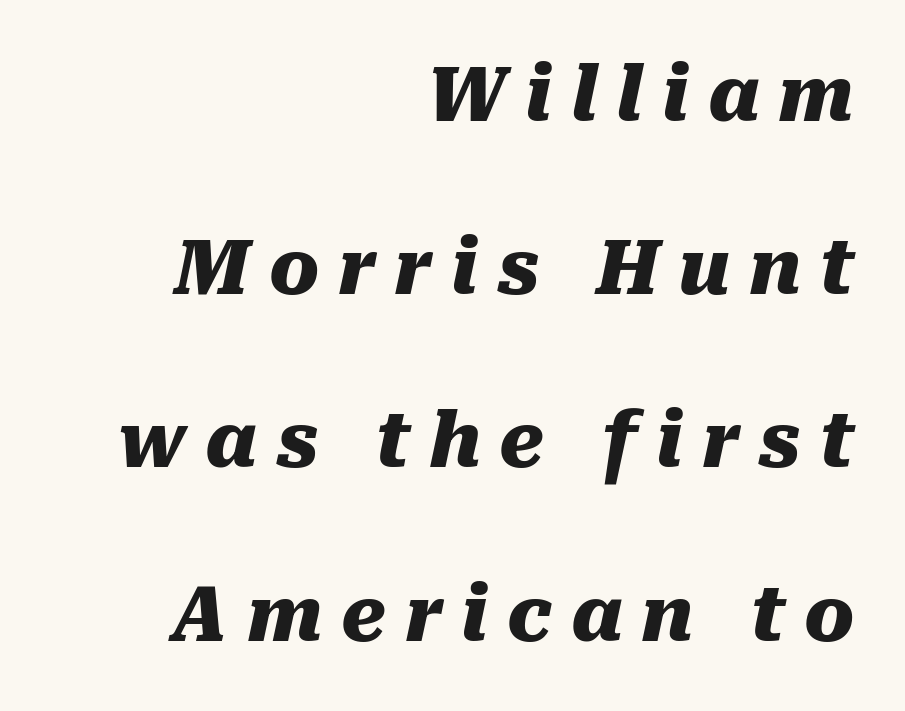
Proportional: the letters do not fall into vertical columns. Quick note: interline space is abundant. The rag falls on the left side of this text block. The strip under each line holds only bare page.
